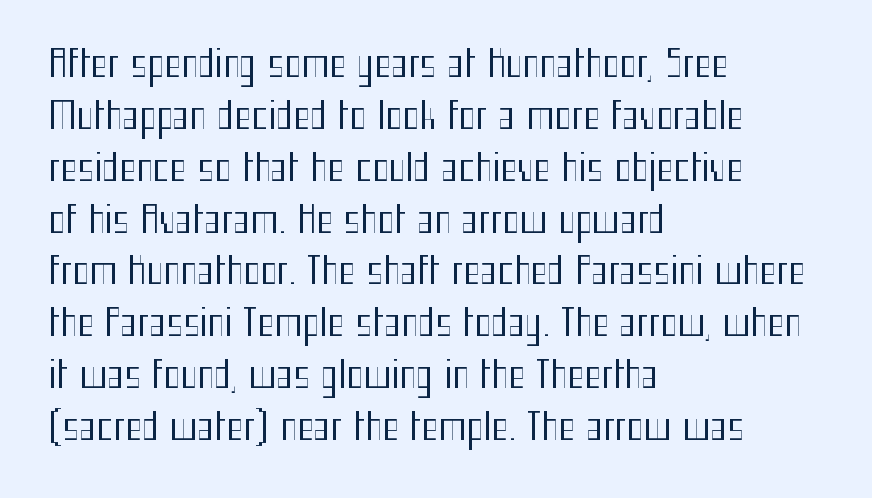
Letters rest on an invisible, unmarked baseline. The lines are quadded left. Each letter keeps its own natural width here, so spacing adapts to shape. Words appear dense and cohesive because spacing is normal. The typesetting does not lean heavy: it is not bold. The letters stand straight up with perfectly vertical stems.
